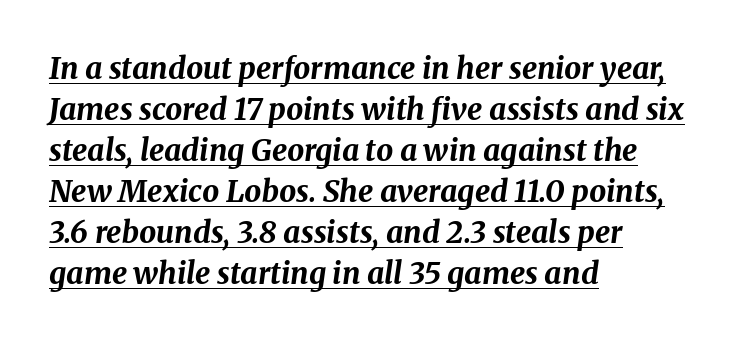
Q: Is the text bold? A: Yes.
Q: Is the text italic (slanted)? A: Yes, it leans right by about 8 degrees.
Q: Is the text underlined? A: Yes.
Q: How is the paragraph aligned? A: Left-aligned.
Q: Is the spacing between letters normal or unusually wide? A: Normal.
Q: Is the spacing between lines tight, normal or loose? A: Normal.
Q: Width (condensed, normal, or wide)? A: Normal.
Q: Stroke contrast? A: Medium.
Q: x-height? A: Medium.
Q: Monospaced? A: No.
